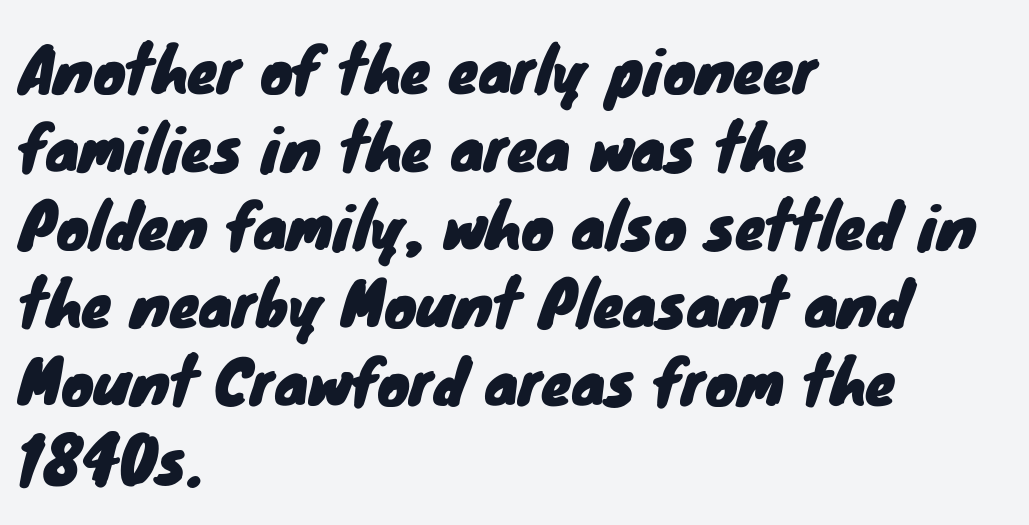
The image shows 61 px sans-serif type; set left-aligned, normal line spacing (1.28x), normal letter spacing, not underlined; low stroke contrast and a small x-height.
